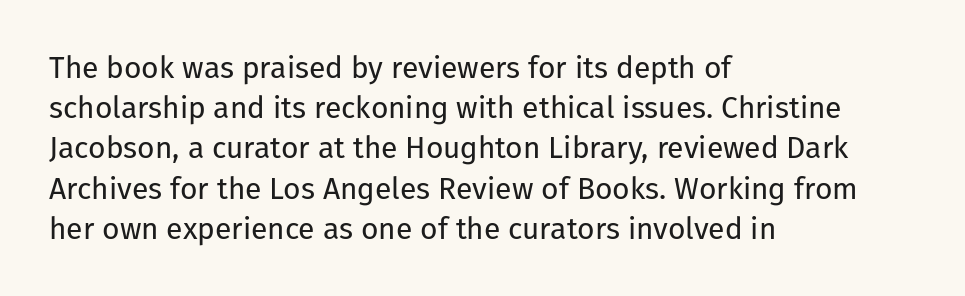
{"serif": "no", "italic": "no", "bold": "no", "weight": "regular", "width": "normal", "stroke_contrast": "low", "x_height": "medium", "monospaced": "no", "underline": "no", "align": "left", "line_spacing": "normal", "line_spacing_ratio": 1.34, "letter_spacing": "normal", "letter_spacing_em": 0.0, "glyph_px": 30}
